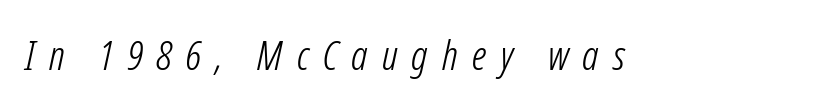
The image shows 41 px light, condensed type, italic (leaning right); set unusually wide letter spacing (+0.34 em), not underlined; low stroke contrast and a medium x-height.
